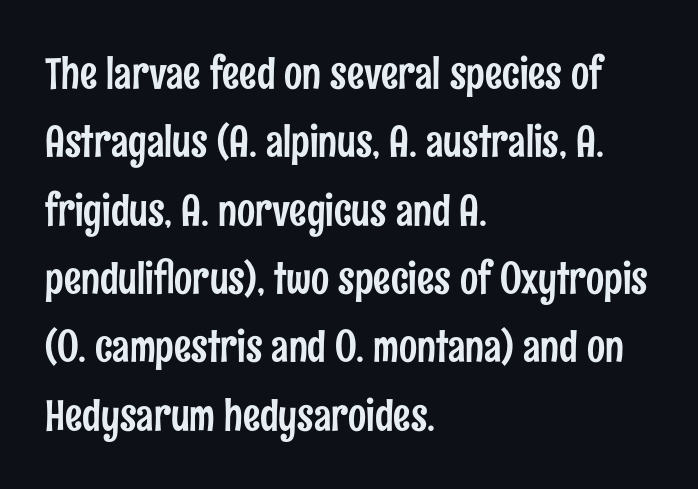
Q: Is the text italic (slanted)? A: No, it is upright.
Q: Is the typeface a serif or a sans-serif typeface? A: Sans-serif.
Q: Is the text underlined? A: No.
Q: How is the paragraph aligned? A: Left-aligned.
Q: Is the spacing between letters normal or unusually wide? A: Normal.
Q: Is the spacing between lines tight, normal or loose? A: Normal.
Q: Width (condensed, normal, or wide)? A: Condensed.
Q: Stroke contrast? A: Low.
Q: x-height? A: Medium.
Q: Monospaced? A: No.
